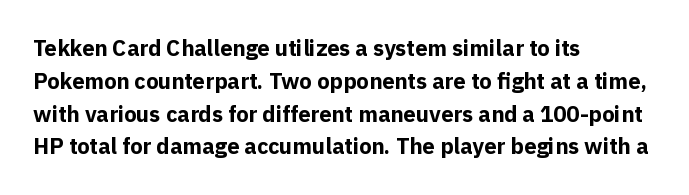
The image shows 22 px bold type, upright; set left-aligned, normal line spacing (1.49x), normal letter spacing, not underlined.
